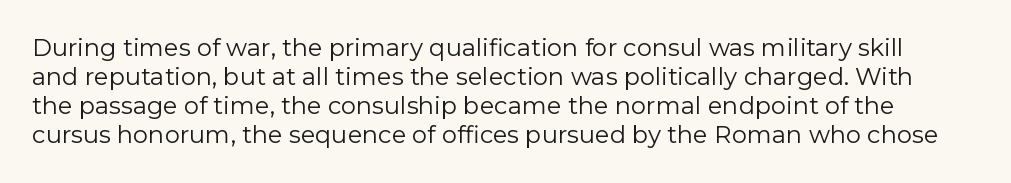
{"italic": "no", "bold": "no", "underline": "no", "line_spacing_ratio": 1.21, "letter_spacing": "normal", "letter_spacing_em": 0.0, "glyph_px": 24}
